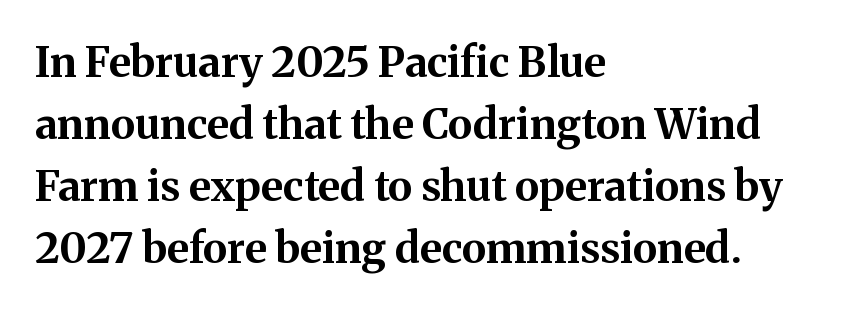
Ascenders rise straight up at ninety degrees. Weight check: bold — yes, fully. Varying glyph widths throughout — classic text-font behaviour. Clear beneath every line of the passage. Visually the block forms a straight wall on the left and a jagged coastline on the right.
